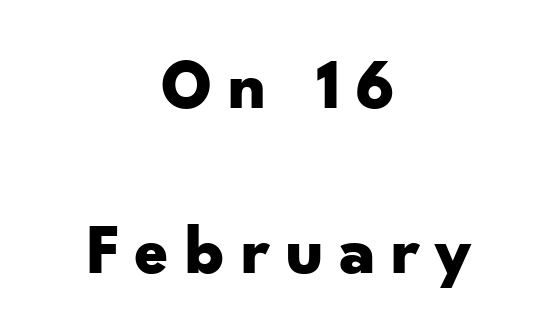
The image shows 70 px bold, wide sans-serif type, upright; set centered, loose line spacing (2.36x), unusually wide letter spacing (+0.21 em), not underlined; low stroke contrast and a small x-height.
